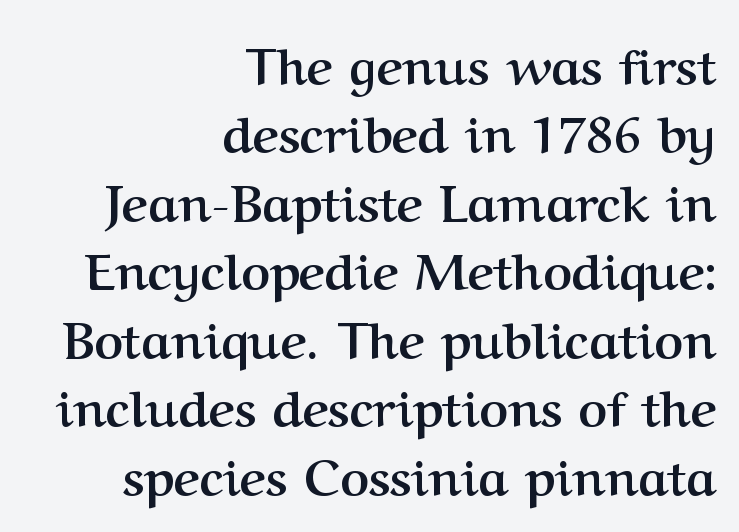
The letters are bold, with thick, heavy strokes. You can tell from the footed stems that serif type was used. A clean baseline with only descenders dipping below it. Reading down the column, the eye jumps a familiar distance to each next line. Proportional: the letters do not fall into vertical columns.
